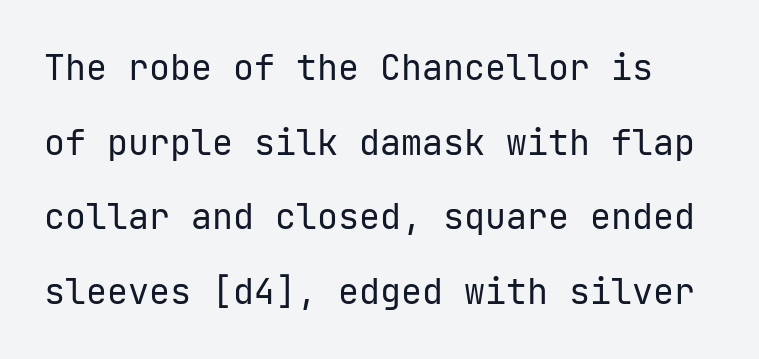
The image shows 35 px regular-weight sans-serif type, upright; set loose line spacing (2.13x), normal letter spacing, not underlined; low stroke contrast and a medium x-height.
